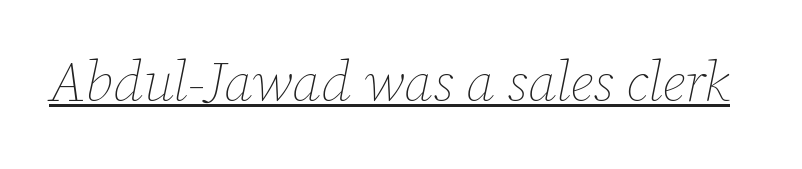
The image shows 56 px thin type, italic (leaning right); set normal letter spacing, underlined; low stroke contrast and a medium x-height.
